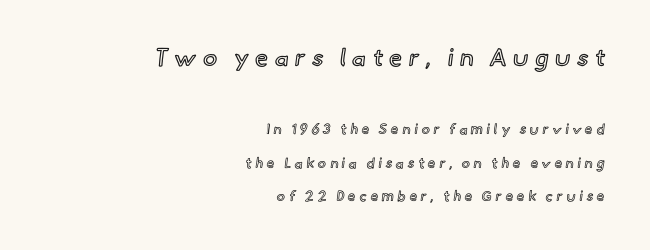
Q: Is the text italic (slanted)? A: Yes.
Q: Is the text underlined? A: No.
Q: How is the paragraph aligned? A: Right-aligned.
Q: Is the spacing between letters normal or unusually wide? A: Unusually wide.
Q: Is the spacing between lines tight, normal or loose? A: Loose.
Q: Which block of text is set in a larger size, the first (top) or the second (bottom)? A: The first (top) one.
